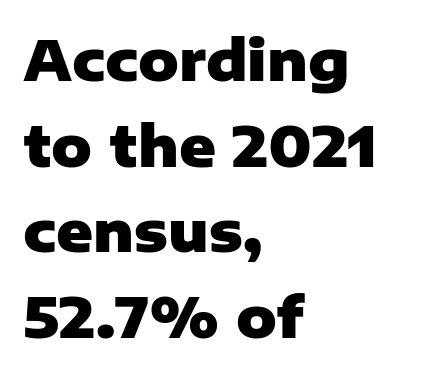
Q: Is the text bold? A: Yes.
Q: Is the text italic (slanted)? A: No, it is upright.
Q: Is the typeface a serif or a sans-serif typeface? A: Sans-serif.
Q: Is the text underlined? A: No.
Q: How is the paragraph aligned? A: Left-aligned.
Q: Is the spacing between letters normal or unusually wide? A: Normal.
Q: Is the spacing between lines tight, normal or loose? A: Normal.
Q: Width (condensed, normal, or wide)? A: Normal.
Q: Stroke contrast? A: Low.
Q: x-height? A: Medium.
Q: Monospaced? A: No.
